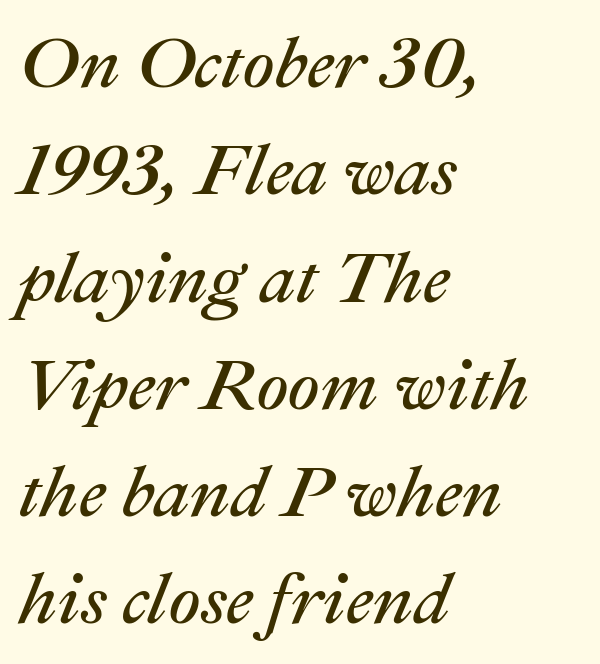
Leftover space on each line is placed entirely after the last word. No letter is thick-stroked: the sample isn't bold. Standard letterfit; no display-style spreading of the glyphs. Leading matches the norm, producing a regular column.
